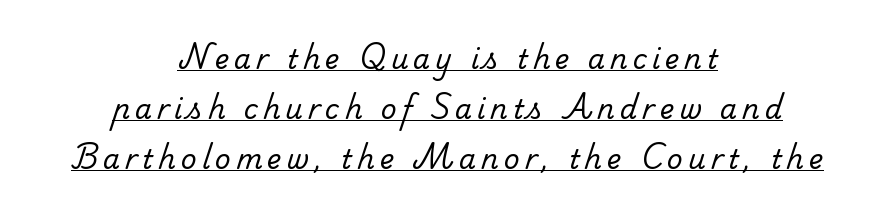
The image shows 27 px text type; set centered, line spacing 1.85x, underlined.
